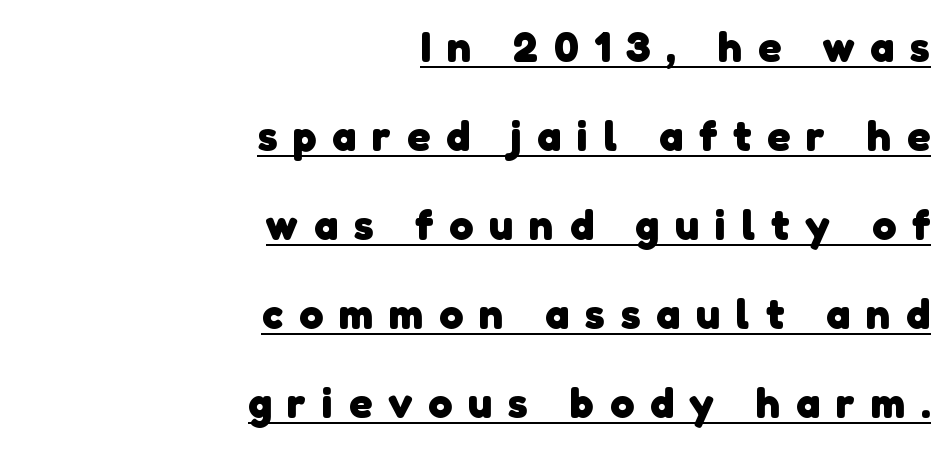
The image shows 43 px heavy sans-serif type; set right-aligned, loose line spacing (2.07x), unusually wide letter spacing (+0.37 em), underlined; low stroke contrast and a medium x-height.
